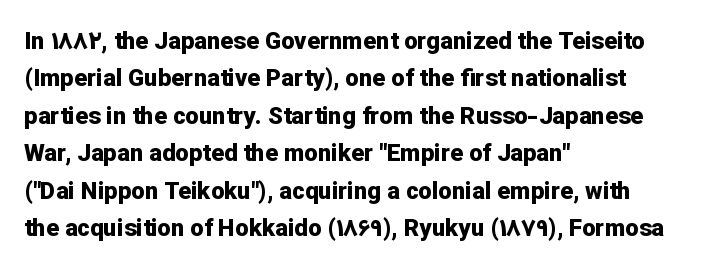
{"italic": "no", "bold": "yes", "underline": "no", "align": "left", "line_spacing": "normal", "line_spacing_ratio": 1.56, "letter_spacing": "normal", "letter_spacing_em": 0.0, "glyph_px": 24}
